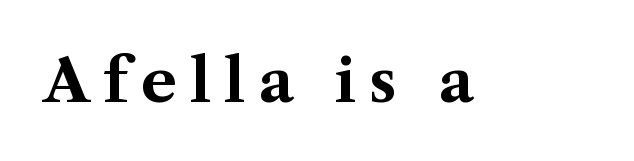
{"serif": "yes", "italic": "no", "bold": "yes", "weight": "bold", "width": "normal", "stroke_contrast": "medium", "x_height": "medium", "monospaced": "no", "underline": "no", "letter_spacing": "wide", "letter_spacing_em": 0.22, "glyph_px": 60}
